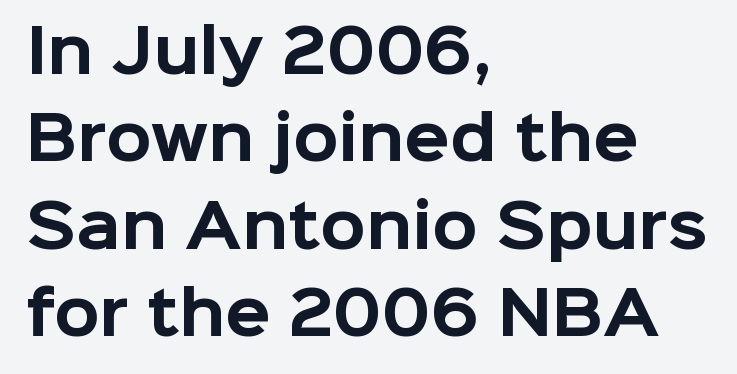
The type is set solid horizontally, with unmodified tracking. The baseline area is clear. Vertical spacing — default. You could not count columns in this text — the font is proportionally spaced. In terms of posture, this sample is upright. Is this a sans? Yes — the strokes have no serifs.
